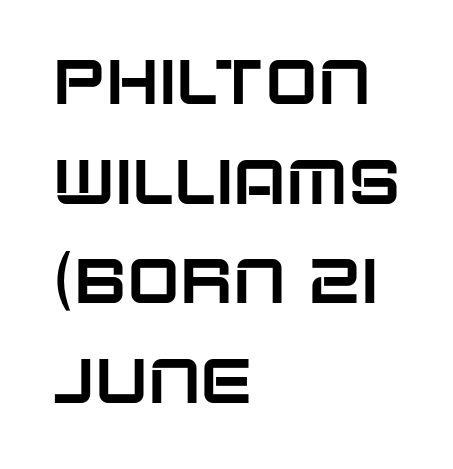
Unmarked baselines from the first word to the last. The type is set solid horizontally, with unmodified tracking. Style check: upright. The passage shown is typeset with a sans-serif family. Baseline-to-baseline distance is the conventional proportion of letter height.
